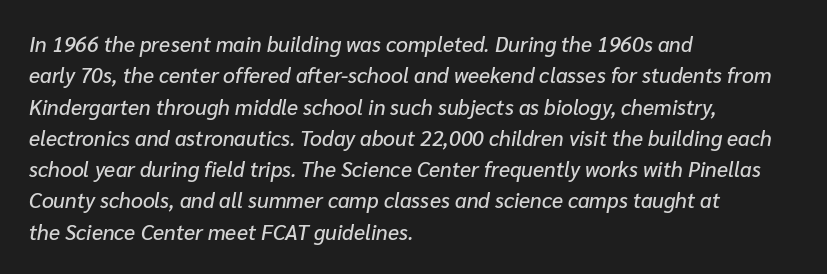
The image shows 21 px text type, italic (leaning right); set left-aligned, normal line spacing (1.49x), normal letter spacing, not underlined.
